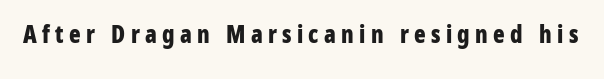
{"italic": "no", "bold": "yes", "underline": "no", "letter_spacing": "wide", "letter_spacing_em": 0.22, "glyph_px": 24}
